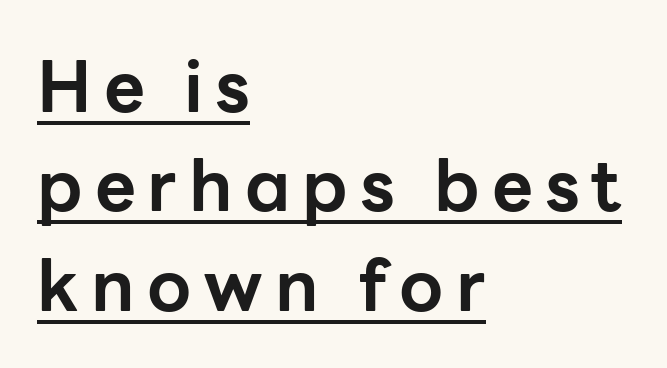
Q: Is the text bold? A: Yes.
Q: Is the text italic (slanted)? A: No, it is upright.
Q: Is the typeface a serif or a sans-serif typeface? A: Sans-serif.
Q: Is the text underlined? A: Yes.
Q: How is the paragraph aligned? A: Left-aligned.
Q: Is the spacing between lines tight, normal or loose? A: Normal.
Q: Width (condensed, normal, or wide)? A: Normal.
Q: Stroke contrast? A: Low.
Q: x-height? A: Medium.
Q: Monospaced? A: No.
